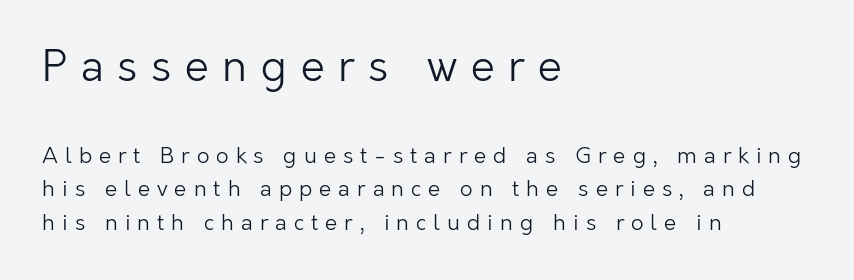
{"serif": "no", "italic": "no", "bold": "no", "weight": "light", "width": "normal", "stroke_contrast": "low", "x_height": "medium", "monospaced": "no", "underline": "no", "align": "left", "line_spacing": "normal", "line_spacing_ratio": 1.54, "letter_spacing": "wide", "letter_spacing_em": 0.32, "larger_block": "first", "size_ratio": 1.95, "glyph_px": 43}
